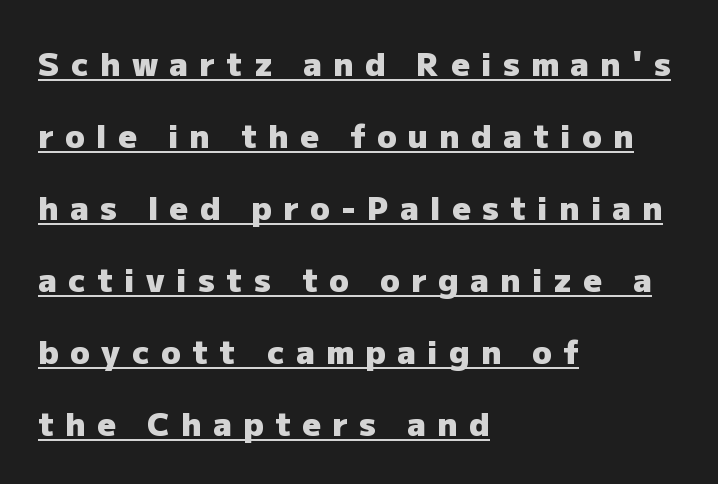
{"serif": "no", "italic": "no", "bold": "yes", "weight": "heavy", "width": "normal", "stroke_contrast": "low", "x_height": "medium", "monospaced": "no", "underline": "yes", "align": "left", "line_spacing": "loose", "line_spacing_ratio": 2.25, "letter_spacing": "wide", "letter_spacing_em": 0.36, "glyph_px": 32}
